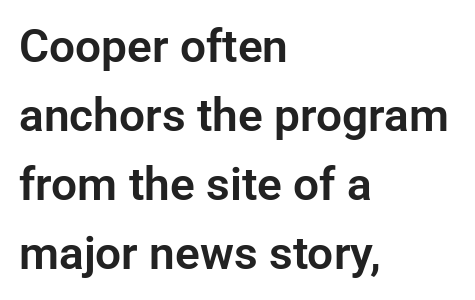
Varying glyph widths throughout — classic text-font behaviour. Compared with typical paragraphs, the rows here are spaced about the same. No extra tracking has been applied to these lines. The strip under each line holds only bare page.
